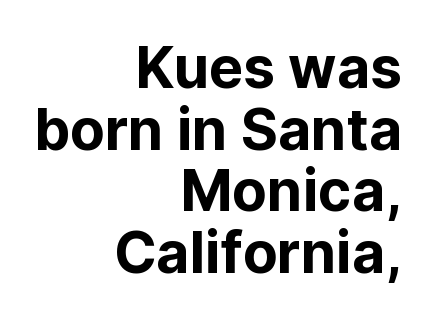
{"serif": "no", "italic": "no", "width": "normal", "stroke_contrast": "low", "x_height": "medium", "monospaced": "no", "underline": "no", "align": "right", "line_spacing": "tight", "line_spacing_ratio": 1.08, "letter_spacing": "normal", "letter_spacing_em": 0.0, "glyph_px": 57}
